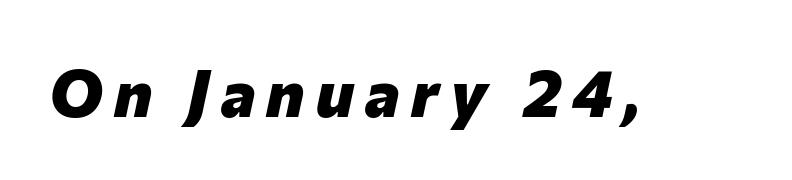
{"italic": "yes", "lean": "right", "slant_degrees": 12, "bold": "yes", "weight": "heavy", "width": "normal", "stroke_contrast": "low", "x_height": "medium", "monospaced": "no", "underline": "no", "glyph_px": 66}
